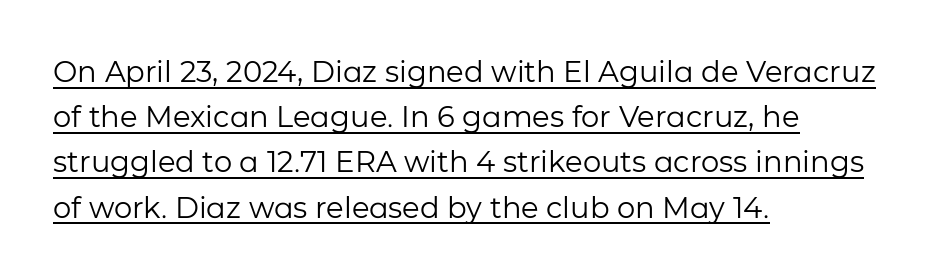
A typesetter would call this proportional, since set widths differ per character. This is underlined copy, the kind a proofreader might mark for attention. Horizontally, the lines are justified to the leading edge only. Bold? No — there's no thickening of the strokes.
